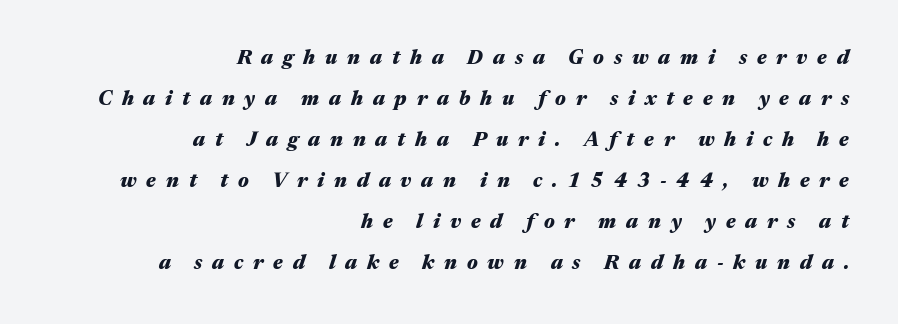
{"italic": "yes", "lean": "right", "slant_degrees": 17, "bold": "yes", "underline": "no", "align": "right", "line_spacing": "loose", "line_spacing_ratio": 2.05, "letter_spacing": "wide", "letter_spacing_em": 0.49, "glyph_px": 20}
